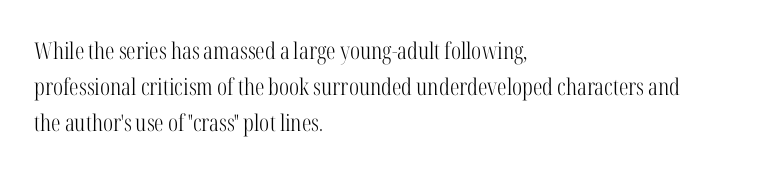
{"italic": "no", "bold": "no", "underline": "no", "align": "left", "line_spacing": "normal", "line_spacing_ratio": 1.56, "letter_spacing": "normal", "letter_spacing_em": 0.0, "glyph_px": 23}
